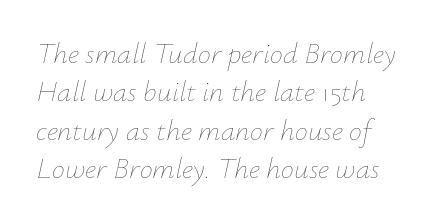
The designer left line spacing at the default. The strokes are not fattened; the text isn't bold. In terms of posture, this sample is oblique. Has an underline been added? It has not.
